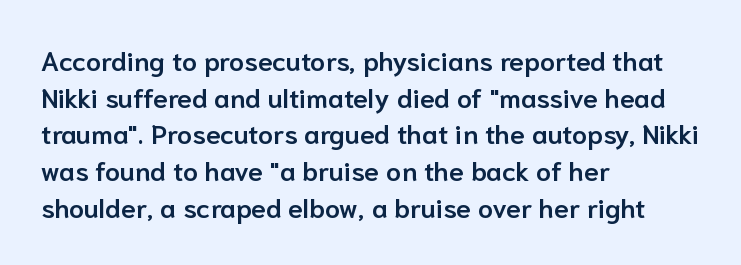
Successive baselines arrive at the customary interval. Nothing unusual about the tracking: characters are spaced as the font intends. Clear beneath every line of the passage. The lettering stays uniformly vertical, giving the passage a roman look. A somewhat darkened texture: the type is semibold rather than bold. Left-aligned paragraph, ragged on the right.
